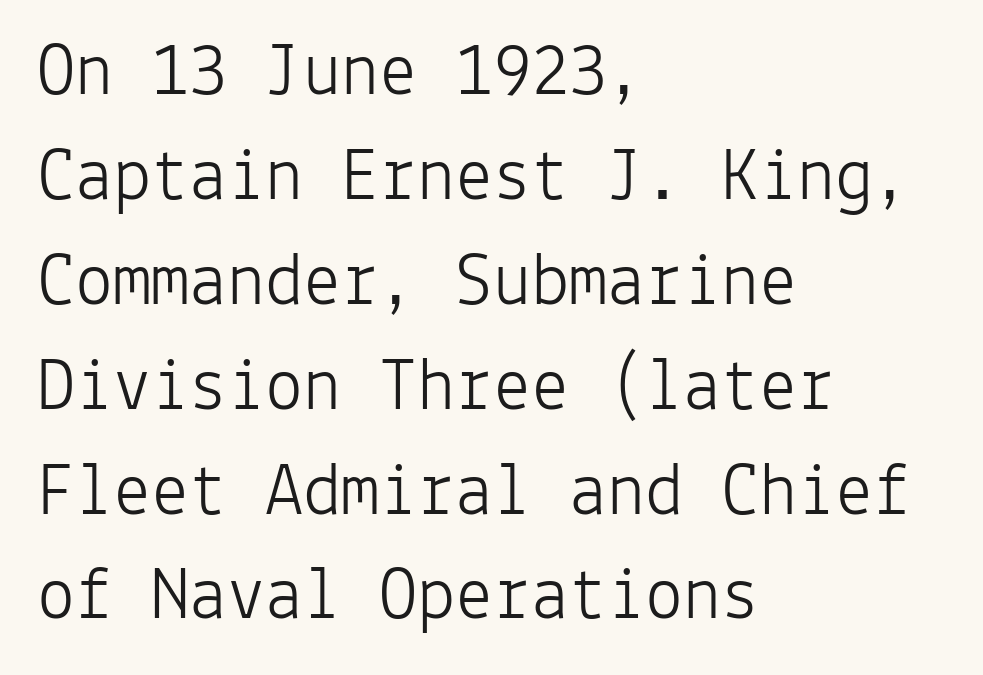
{"serif": "no", "italic": "no", "bold": "no", "weight": "light", "width": "normal", "stroke_contrast": "low", "x_height": "medium", "monospaced": "yes", "underline": "no", "align": "left", "line_spacing": "normal", "line_spacing_ratio": 1.38, "letter_spacing": "normal", "letter_spacing_em": 0.0, "glyph_px": 76}
